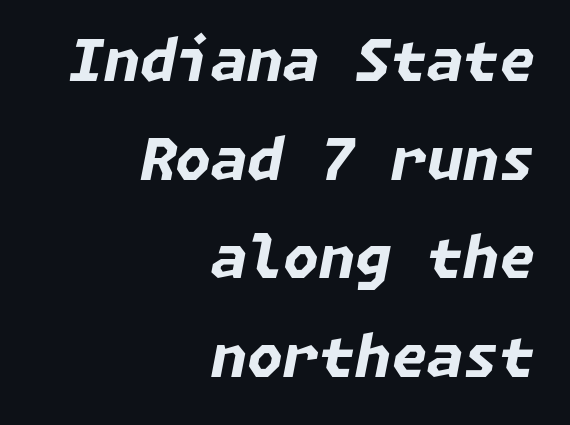
Q: Is the text bold? A: Yes.
Q: Is the text italic (slanted)? A: Yes, it leans right by about 11 degrees.
Q: Is the text underlined? A: No.
Q: How is the paragraph aligned? A: Right-aligned.
Q: Is the spacing between letters normal or unusually wide? A: Normal.
Q: Is the spacing between lines tight, normal or loose? A: Normal.
Q: Width (condensed, normal, or wide)? A: Normal.
Q: Stroke contrast? A: Low.
Q: x-height? A: Medium.
